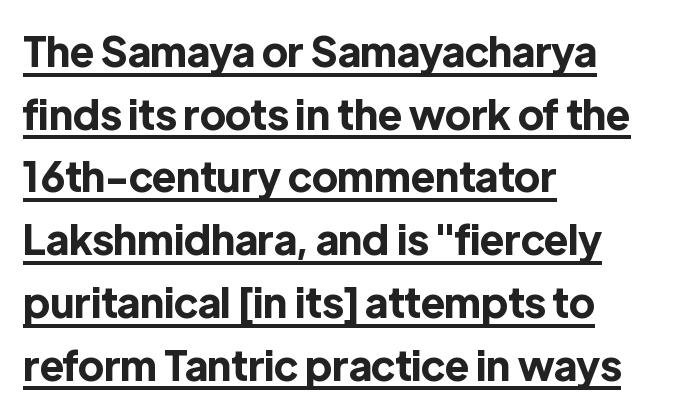
The words here are underlined. Italic: no, the glyphs are upright roman. This is heavy type, rendered in bold. Here the glyphs are tracked normally, forming tight word shapes. Notice how the passage keeps a crisp vertical edge on the left only. Character widths vary here, with narrow letters taking less room than wide ones.
